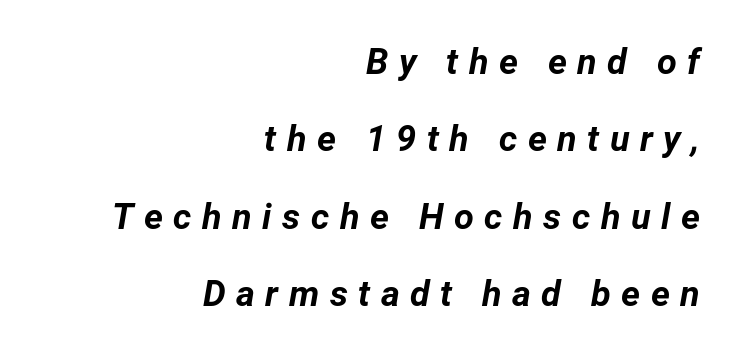
Q: Is the text bold? A: Yes.
Q: Is the text italic (slanted)? A: Yes, it leans right by about 12 degrees.
Q: Is the text underlined? A: No.
Q: How is the paragraph aligned? A: Right-aligned.
Q: Is the spacing between letters normal or unusually wide? A: Unusually wide.
Q: Is the spacing between lines tight, normal or loose? A: Loose.
Q: Width (condensed, normal, or wide)? A: Normal.
Q: Stroke contrast? A: Low.
Q: x-height? A: Medium.
Q: Monospaced? A: No.
